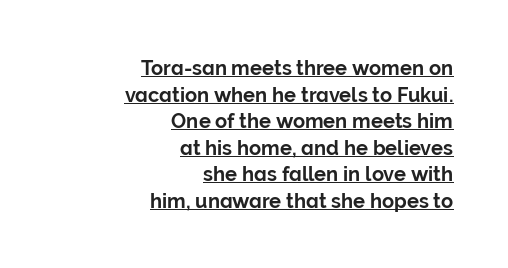
Q: Is the text italic (slanted)? A: No, it is upright.
Q: Is the text underlined? A: Yes.
Q: How is the paragraph aligned? A: Right-aligned.
Q: Is the spacing between letters normal or unusually wide? A: Normal.
Q: Is the spacing between lines tight, normal or loose? A: Normal.
